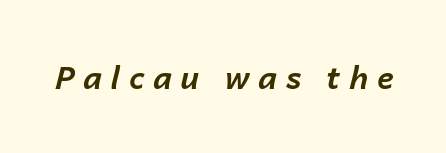
The image shows 31 px bold type, italic (leaning right); set unusually wide letter spacing (+0.28 em), not underlined; low stroke contrast and a medium x-height.
